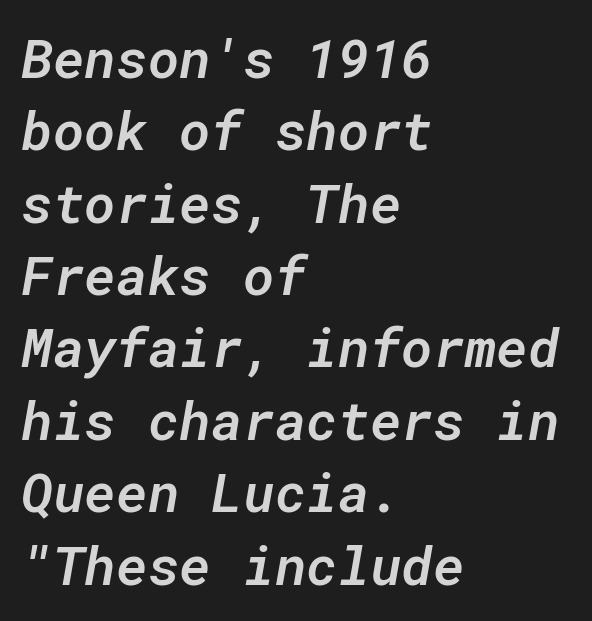
{"italic": "yes", "lean": "right", "slant_degrees": 10, "bold": "semi", "weight": "semibold", "width": "normal", "stroke_contrast": "low", "x_height": "medium", "monospaced": "yes", "underline": "no", "align": "left", "line_spacing": "normal", "line_spacing_ratio": 1.34, "letter_spacing": "normal", "letter_spacing_em": 0.0, "glyph_px": 54}
